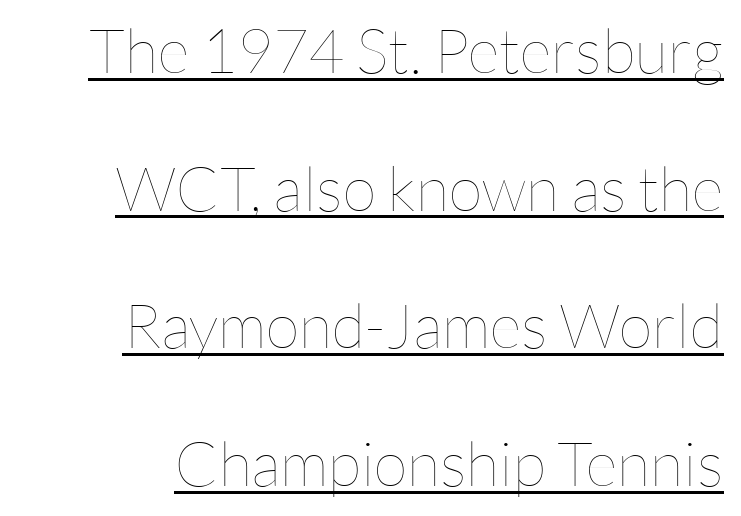
The image shows 62 px thin type, upright; set loose line spacing (2.22x), normal letter spacing, underlined; low stroke contrast and a medium x-height.
